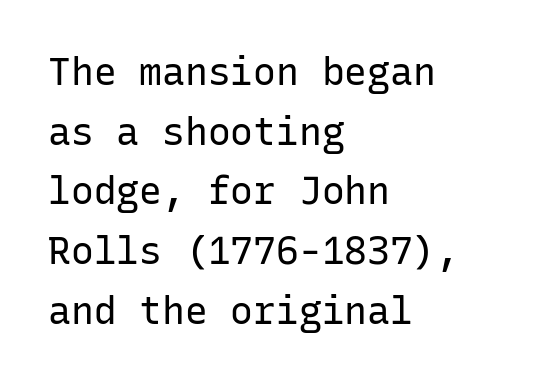
{"serif": "no", "italic": "no", "bold": "no", "weight": "regular", "width": "normal", "stroke_contrast": "low", "x_height": "medium", "monospaced": "yes", "underline": "no", "align": "left", "line_spacing": "normal", "line_spacing_ratio": 1.57, "letter_spacing": "normal", "letter_spacing_em": 0.0, "glyph_px": 38}
